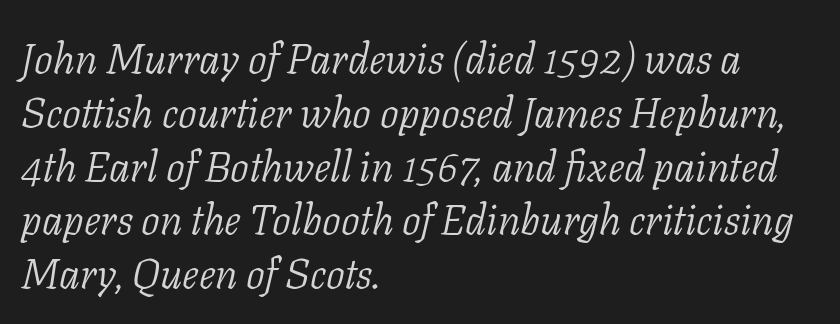
{"serif": "yes", "italic": "yes", "lean": "right", "slant_degrees": 11, "bold": "no", "weight": "light", "width": "normal", "stroke_contrast": "low", "x_height": "medium", "monospaced": "no", "underline": "no", "align": "left", "line_spacing": "normal", "line_spacing_ratio": 1.28, "letter_spacing": "normal", "letter_spacing_em": 0.0, "glyph_px": 42}
